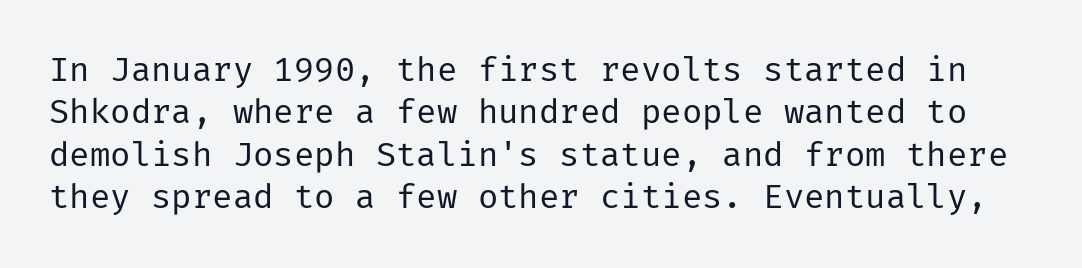
Grotesque or geometric, the face here clearly has no serifs. Stems and bowls with no extra thickness — not bold. The lines sit at an ordinary, default distance from one another. The lettering holds an erect, upright posture throughout. The space directly below the letters is spotless. The line texture is even and compact thanks to regular tracking.
